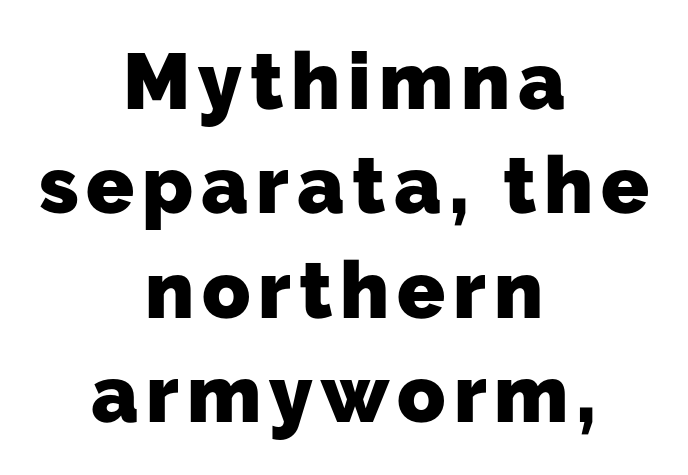
Q: Is the text bold? A: Yes.
Q: Is the typeface a serif or a sans-serif typeface? A: Sans-serif.
Q: Is the text underlined? A: No.
Q: How is the paragraph aligned? A: Centered.
Q: Is the spacing between lines tight, normal or loose? A: Normal.
Q: Width (condensed, normal, or wide)? A: Normal.
Q: Stroke contrast? A: Low.
Q: x-height? A: Medium.
Q: Monospaced? A: No.
